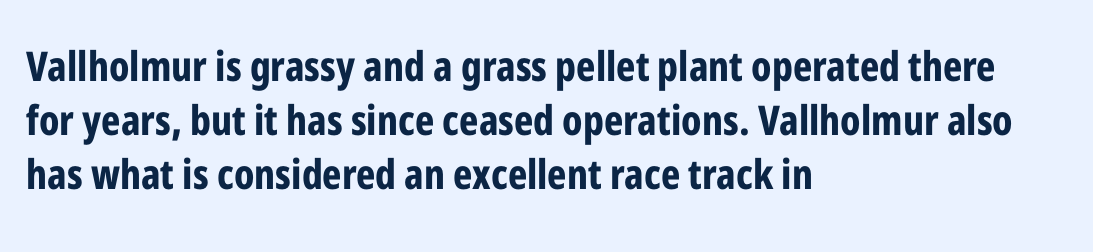
{"serif": "no", "italic": "no", "bold": "yes", "weight": "bold", "width": "condensed", "stroke_contrast": "low", "x_height": "medium", "monospaced": "no", "underline": "no", "align": "left", "line_spacing": "normal", "line_spacing_ratio": 1.32, "letter_spacing": "normal", "letter_spacing_em": 0.0, "glyph_px": 41}
